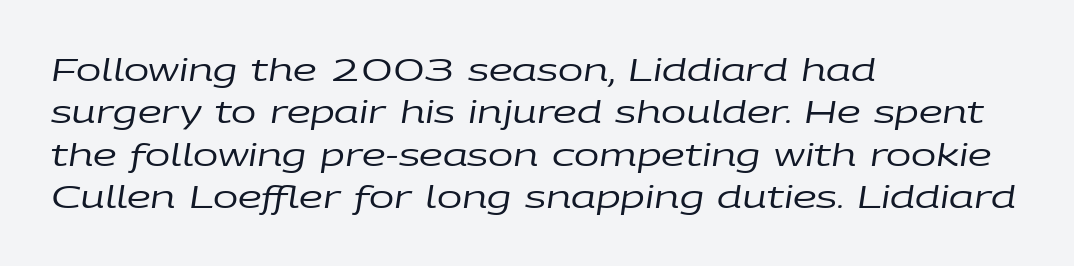
Q: Is the text bold? A: No.
Q: Is the text italic (slanted)? A: Yes, it leans right by about 9 degrees.
Q: Is the text underlined? A: No.
Q: How is the paragraph aligned? A: Left-aligned.
Q: Is the spacing between letters normal or unusually wide? A: Normal.
Q: Is the spacing between lines tight, normal or loose? A: Normal.
Q: Width (condensed, normal, or wide)? A: Wide.
Q: Stroke contrast? A: Low.
Q: x-height? A: Large.
Q: Monospaced? A: No.
